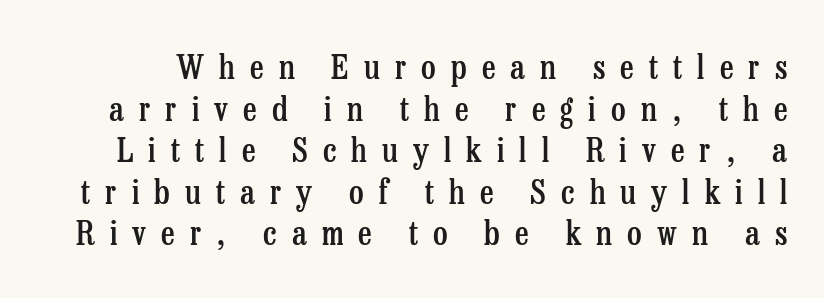
Q: Is the text bold? A: Semi-bold.
Q: Is the text italic (slanted)? A: No, it is upright.
Q: Is the typeface a serif or a sans-serif typeface? A: Serif.
Q: Is the text underlined? A: No.
Q: Is the spacing between letters normal or unusually wide? A: Unusually wide.
Q: Is the spacing between lines tight, normal or loose? A: Normal.
Q: Width (condensed, normal, or wide)? A: Condensed.
Q: Stroke contrast? A: Low.
Q: x-height? A: Medium.
Q: Monospaced? A: No.
